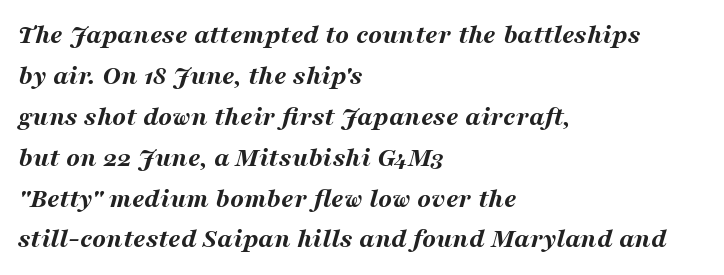
Q: Is the text bold? A: Yes.
Q: Is the text italic (slanted)? A: Yes, it leans right by about 16 degrees.
Q: Is the text underlined? A: No.
Q: How is the paragraph aligned? A: Left-aligned.
Q: Is the spacing between letters normal or unusually wide? A: Normal.
Q: Is the spacing between lines tight, normal or loose? A: Normal.
Q: Width (condensed, normal, or wide)? A: Wide.
Q: Stroke contrast? A: Medium.
Q: x-height? A: Medium.
Q: Monospaced? A: No.
